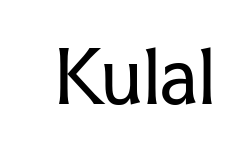
The image shows 72 px regular-weight serif type, upright; set normal letter spacing, not underlined; low stroke contrast and a medium x-height.
